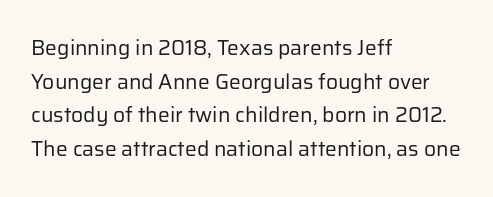
Q: Is the text bold? A: No.
Q: Is the text italic (slanted)? A: No, it is upright.
Q: Is the text underlined? A: No.
Q: How is the paragraph aligned? A: Left-aligned.
Q: Is the spacing between letters normal or unusually wide? A: Normal.
Q: Is the spacing between lines tight, normal or loose? A: Normal.
